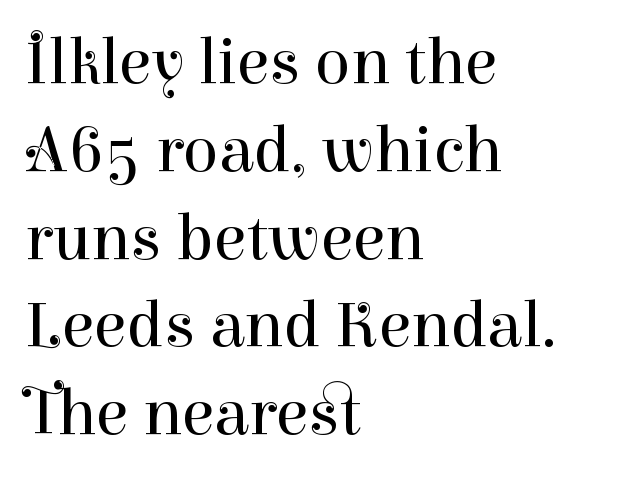
The image shows 66 px regular-weight serif type, upright; set left-aligned, normal line spacing (1.33x), normal letter spacing, not underlined; high stroke contrast and a medium x-height.
